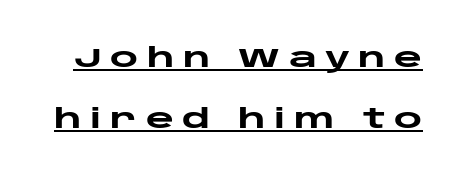
Q: Is the text bold? A: Yes.
Q: Is the text italic (slanted)? A: No, it is upright.
Q: Is the text underlined? A: Yes.
Q: Is the spacing between letters normal or unusually wide? A: Unusually wide.
Q: Is the spacing between lines tight, normal or loose? A: Loose.
